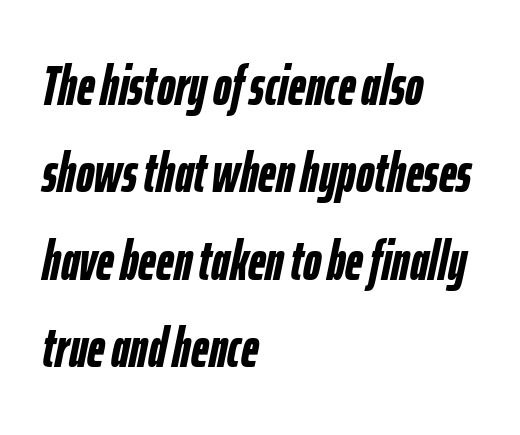
Q: Is the text bold? A: Yes.
Q: Is the text italic (slanted)? A: Yes, it leans right by about 12 degrees.
Q: Is the text underlined? A: No.
Q: How is the paragraph aligned? A: Left-aligned.
Q: Is the spacing between letters normal or unusually wide? A: Normal.
Q: Is the spacing between lines tight, normal or loose? A: Normal.
Q: Width (condensed, normal, or wide)? A: Condensed.
Q: Stroke contrast? A: Low.
Q: x-height? A: Medium.
Q: Monospaced? A: No.
